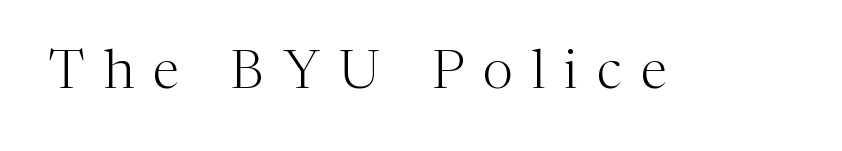
The image shows 54 px light serif type, upright; set unusually wide letter spacing (+0.36 em), not underlined; medium stroke contrast and a medium x-height.
